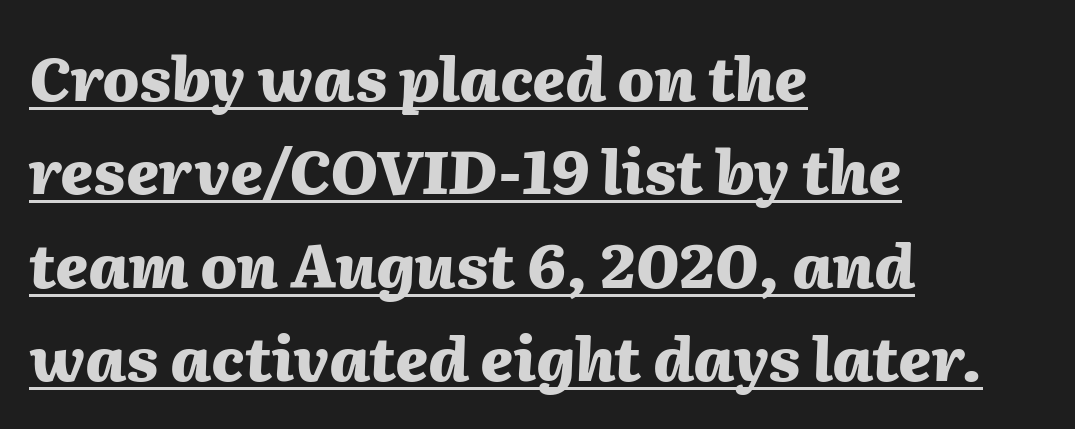
Underlined type. Notice how the stems are inclined rather than vertical — that's the hallmark of italics. Caption: bold face, heavy strokes. This rendering uses left alignment, leaving the right contour irregular. Letter spacing: default.
